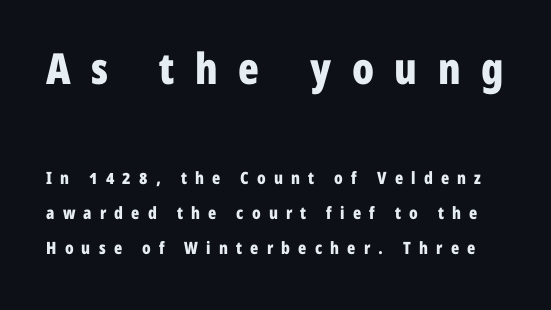
Q: Is the text bold? A: Yes.
Q: Is the text italic (slanted)? A: No, it is upright.
Q: Is the typeface a serif or a sans-serif typeface? A: Sans-serif.
Q: Is the text underlined? A: No.
Q: Is the spacing between letters normal or unusually wide? A: Unusually wide.
Q: Is the spacing between lines tight, normal or loose? A: Loose.
Q: Which block of text is set in a larger size, the first (top) or the second (bottom)? A: The first (top) one.
Q: Width (condensed, normal, or wide)? A: Condensed.
Q: Stroke contrast? A: Low.
Q: x-height? A: Medium.
Q: Monospaced? A: No.
